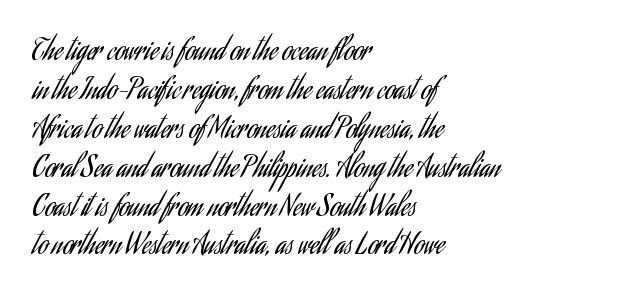
Q: Is the text bold? A: No.
Q: Is the text italic (slanted)? A: Yes.
Q: Is the text underlined? A: No.
Q: How is the paragraph aligned? A: Left-aligned.
Q: Is the spacing between letters normal or unusually wide? A: Normal.
Q: Is the spacing between lines tight, normal or loose? A: Normal.
